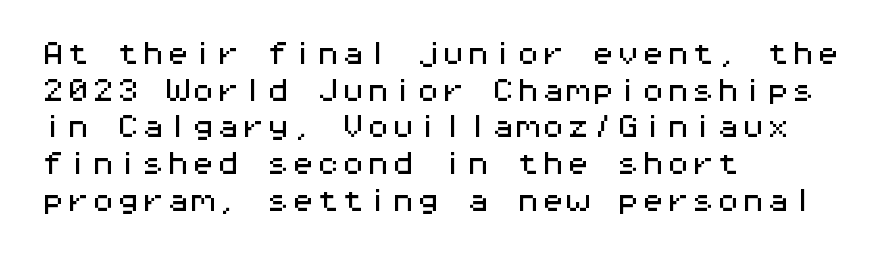
{"italic": "no", "underline": "no", "align": "left", "line_spacing": "normal", "line_spacing_ratio": 1.47, "letter_spacing": "normal", "letter_spacing_em": 0.0, "glyph_px": 25}
